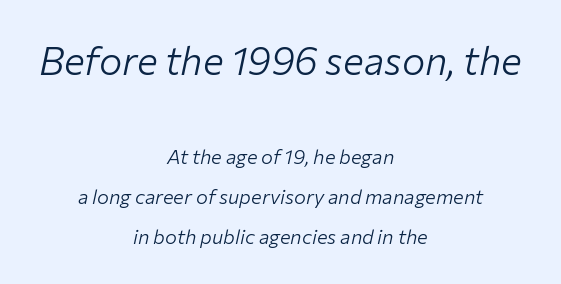
Q: Is the text bold? A: No.
Q: Is the text italic (slanted)? A: Yes, it leans right by about 12 degrees.
Q: Is the text underlined? A: No.
Q: How is the paragraph aligned? A: Centered.
Q: Is the spacing between letters normal or unusually wide? A: Normal.
Q: Is the spacing between lines tight, normal or loose? A: Loose.
Q: Which block of text is set in a larger size, the first (top) or the second (bottom)? A: The first (top) one.
Q: Width (condensed, normal, or wide)? A: Normal.
Q: Stroke contrast? A: Low.
Q: x-height? A: Medium.
Q: Monospaced? A: No.
